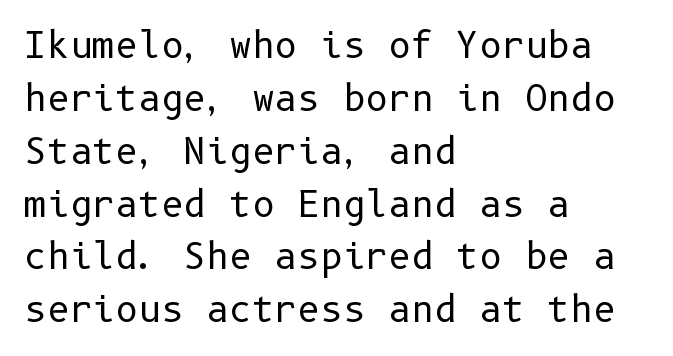
Grotesque or geometric, the face here clearly has no serifs. Where is the straight margin? On the left. How are the letters spaced? Ordinarily, with no added tracking. Letters have the restrained weight of plain body copy at most. Ascenders rise straight up at ninety degrees.
